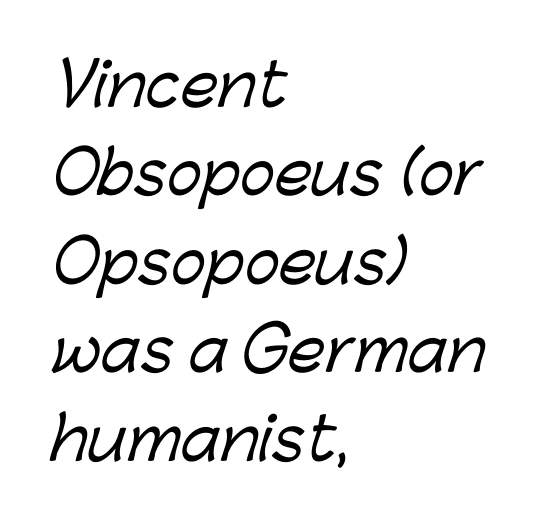
Words appear dense and cohesive because spacing is normal. A sans-serif font was chosen for this passage. Looks like regular typesetting: each glyph gets only the width it needs. The strip under each line holds only bare page.
